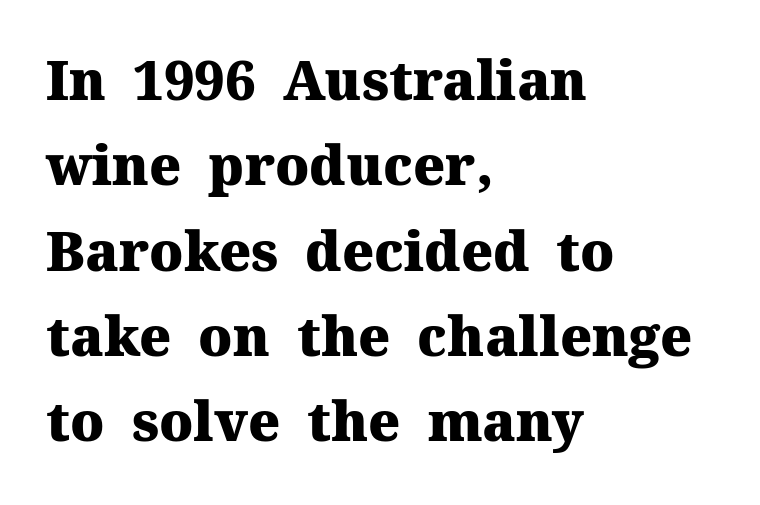
Rendered with straight, roman letterforms. What stands out about the letter spacing? Nothing — it is the standard amount. Compared with a centered layout, this one pins lines to the left instead. Letterform terminals end in serifs throughout the passage.
